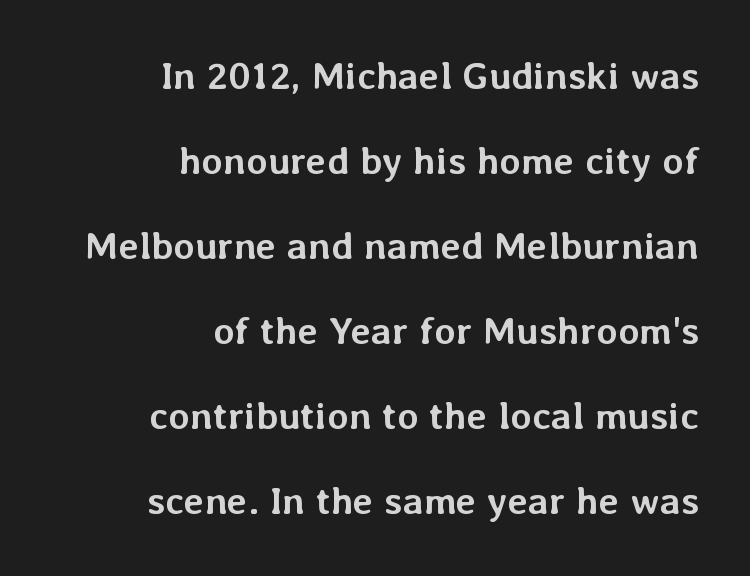
Q: Is the text bold? A: Yes.
Q: Is the text italic (slanted)? A: No, it is upright.
Q: Is the text underlined? A: No.
Q: How is the paragraph aligned? A: Right-aligned.
Q: Is the spacing between letters normal or unusually wide? A: Normal.
Q: Is the spacing between lines tight, normal or loose? A: Loose.
Q: Width (condensed, normal, or wide)? A: Normal.
Q: Stroke contrast? A: Low.
Q: x-height? A: Medium.
Q: Monospaced? A: No.
